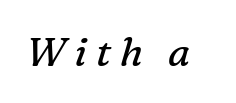
Is this a heavy cut? Hardly; it is regular or lighter. Tracking here is generous; glyphs stand well apart from one another. Observe the lean: these are italic letterforms. Honestly, there is no underline to notice here at all. Each letter keeps its own natural width here, so spacing adapts to shape. This sample uses a serif face.
